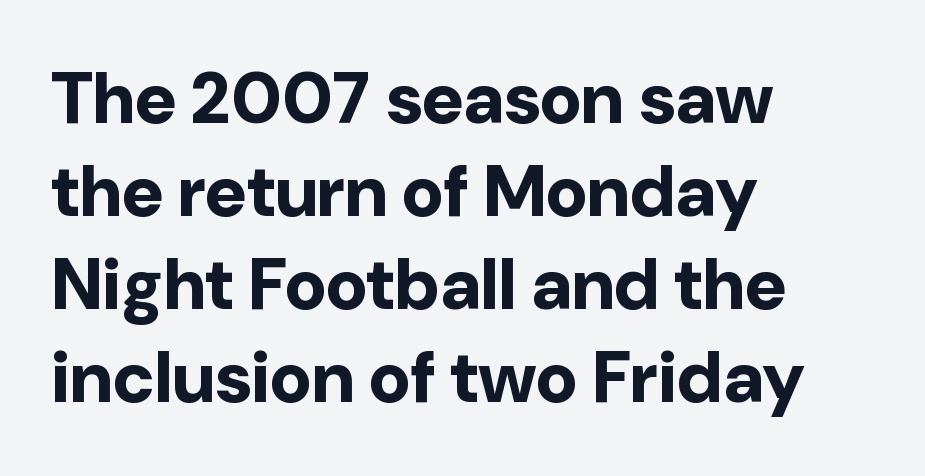
Students, observe: this is what conventionally led text looks like. Alignment: flush left. Every character sits straight up, as roman type does. Font category for this specimen: sans-serif. A bare baseline throughout the passage.
